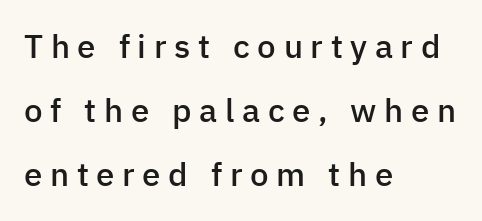
Does extra space separate the letters? Yes, quite a lot of it. No word sits above an underline. Airy leading. Unlike italic type, these characters show no tilt at all.
